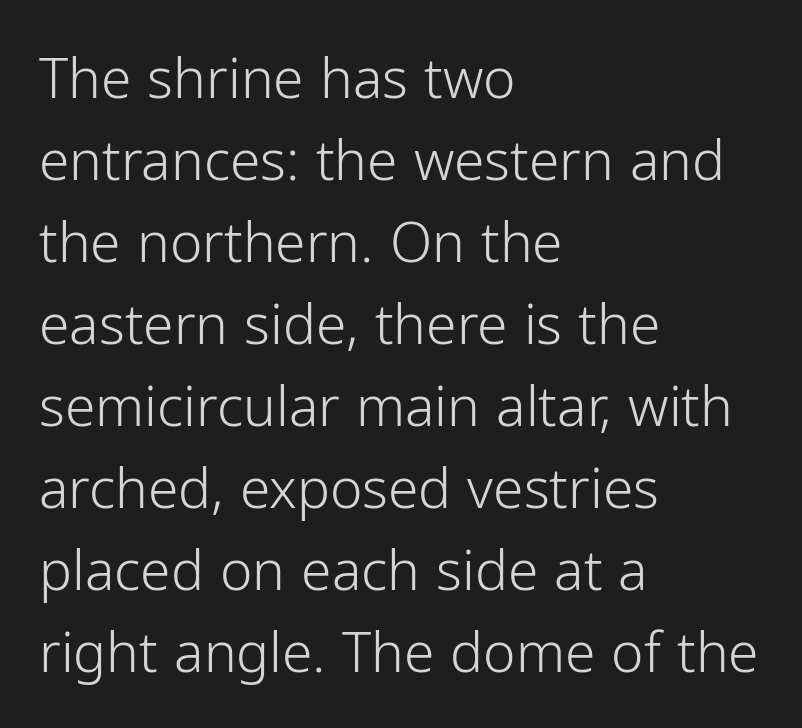
The image shows 55 px light sans-serif type, upright; set left-aligned, normal line spacing (1.49x), normal letter spacing, not underlined; low stroke contrast and a medium x-height.
